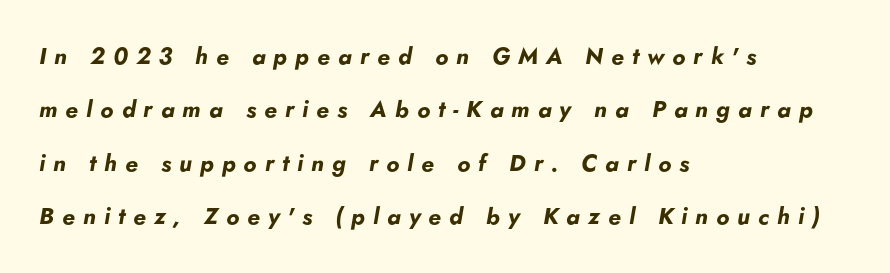
The image shows 23 px bold type, italic (leaning right); set left-aligned, loose line spacing (2.32x), unusually wide letter spacing (+0.35 em), not underlined.
